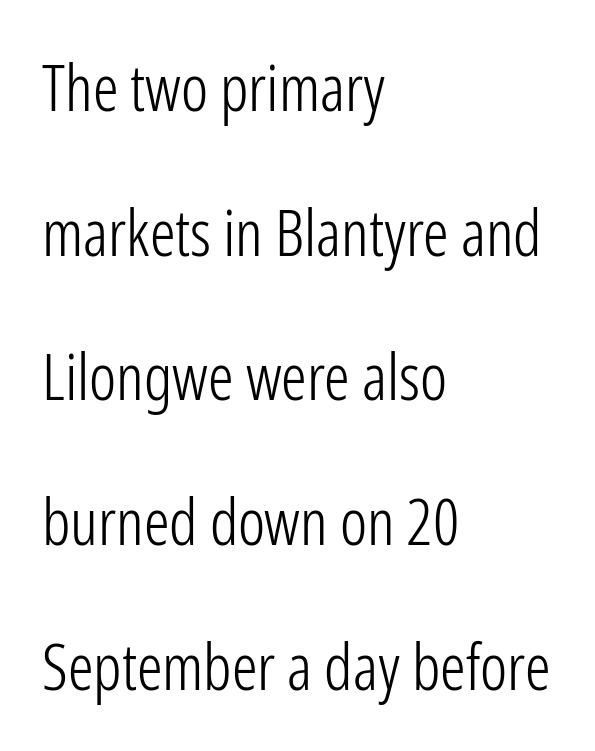
Q: Is the text bold? A: No.
Q: Is the text italic (slanted)? A: No, it is upright.
Q: Is the typeface a serif or a sans-serif typeface? A: Sans-serif.
Q: Is the text underlined? A: No.
Q: How is the paragraph aligned? A: Left-aligned.
Q: Is the spacing between letters normal or unusually wide? A: Normal.
Q: Is the spacing between lines tight, normal or loose? A: Loose.
Q: Width (condensed, normal, or wide)? A: Condensed.
Q: Stroke contrast? A: Low.
Q: x-height? A: Medium.
Q: Monospaced? A: No.
